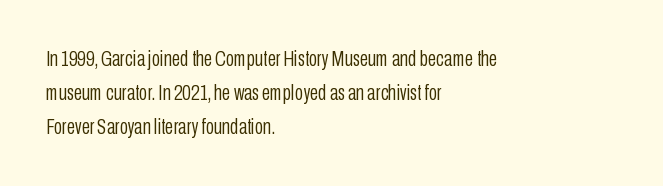
{"italic": "no", "bold": "no", "underline": "no", "align": "left", "line_spacing": "normal", "line_spacing_ratio": 1.55, "letter_spacing": "normal", "letter_spacing_em": 0.0, "glyph_px": 22}
